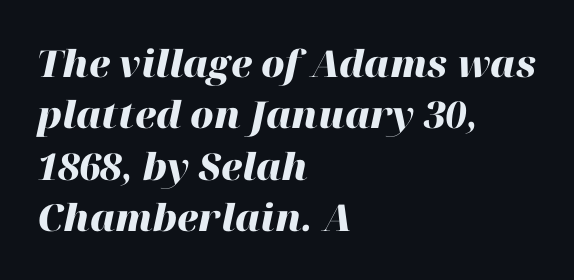
Line starts are locked; line ends wander. The lettering tilts uniformly, giving the passage an italic look. Proportional: the letters do not fall into vertical columns. The rendering keeps characters at their native spacing.
